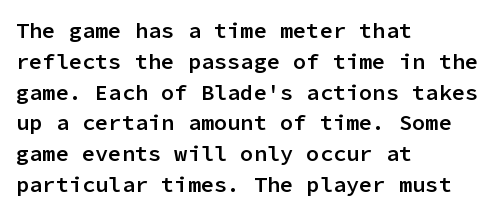
The image shows 22 px text type, upright; set left-aligned, normal line spacing (1.4x), normal letter spacing, not underlined.
